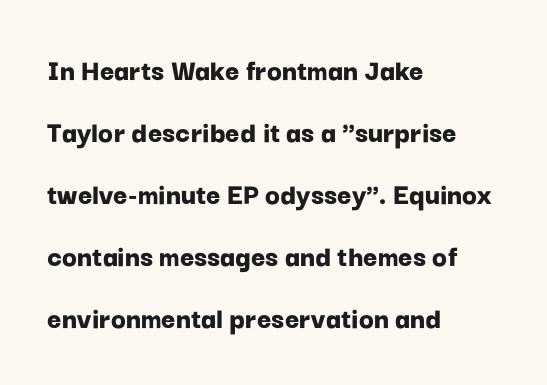
Is the block centered? No — it sits flush against the left margin. How would I describe the line gaps? Wide and relaxed. This sample uses plain, unmodified letter spacing. The typeface chosen for these lines omits serifs. A typesetter would call this proportional, since set widths differ per character.
